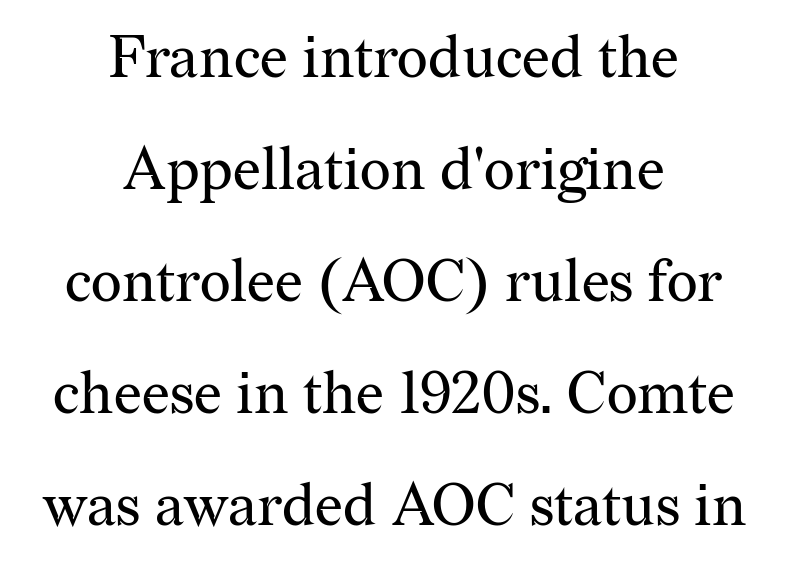
The image shows 59 px regular-weight serif type, upright; set centered, loose line spacing (1.9x), normal letter spacing, not underlined; medium stroke contrast and a medium x-height.
